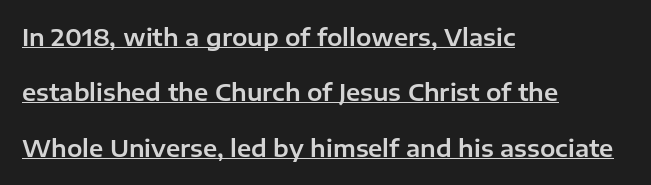
Alignment: flush left. There is no visible air inserted between adjacent glyphs. The specimen includes a rule beneath the text block's lines. Designer's note — italics off, roman on. The passage shown stacks its lines with a broad gap.
